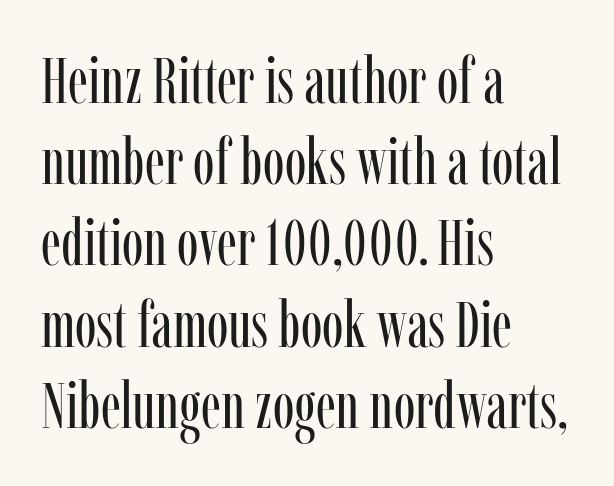
Horizontally, the lines are justified to the leading edge only. Stroke thickness stays within the range of a standard reading face or lighter. Character widths vary here, with narrow letters taking less room than wide ones. Inter-character spacing is left at the font's built-in metrics. Stroke terminals: seriffed. Descenders hang freely into open space.
